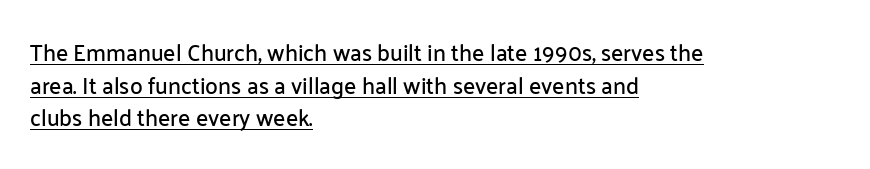
{"italic": "no", "underline": "yes", "align": "left", "line_spacing": "normal", "line_spacing_ratio": 1.42, "letter_spacing": "normal", "letter_spacing_em": 0.0, "glyph_px": 23}
